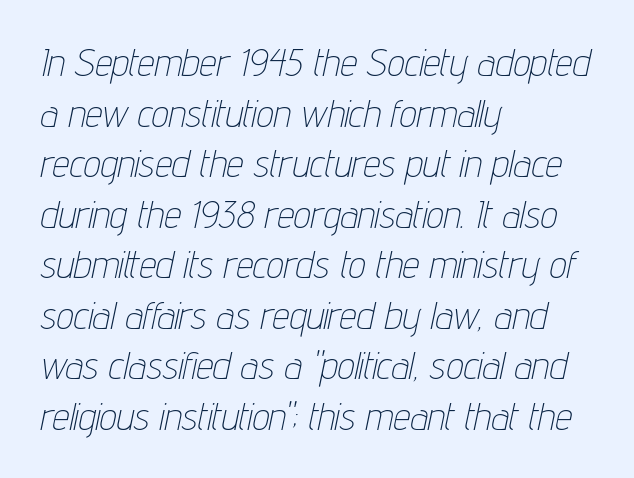
The image shows 38 px thin, condensed type, italic (leaning right); set left-aligned, normal line spacing (1.33x), normal letter spacing, not underlined; low stroke contrast and a medium x-height.
